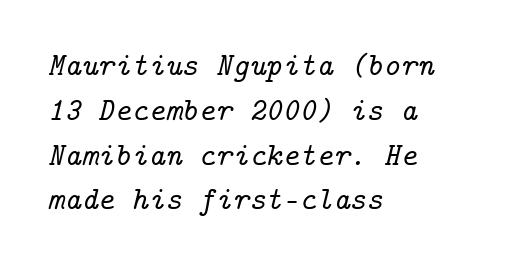
{"serif": "yes", "italic": "yes", "lean": "right", "slant_degrees": 14, "width": "normal", "stroke_contrast": "low", "x_height": "medium", "underline": "no", "align": "left", "line_spacing": "normal", "line_spacing_ratio": 1.4, "letter_spacing": "normal", "letter_spacing_em": 0.0, "glyph_px": 32}
